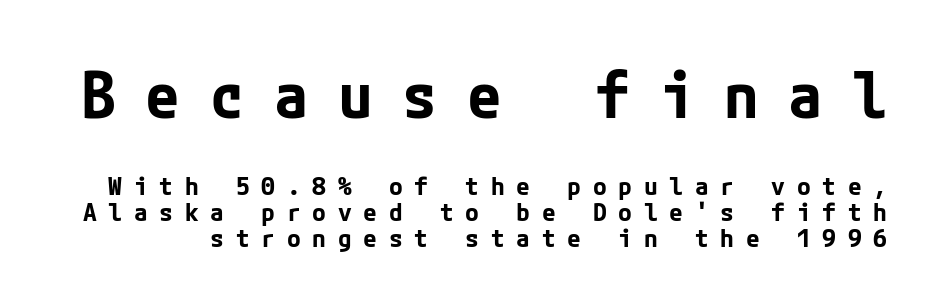
The image shows 63 px bold sans-serif type, upright; set tight line spacing (1.03x), unusually wide letter spacing (+0.47 em), not underlined; the first (top) block is 2.52x larger; low stroke contrast and a medium x-height.
